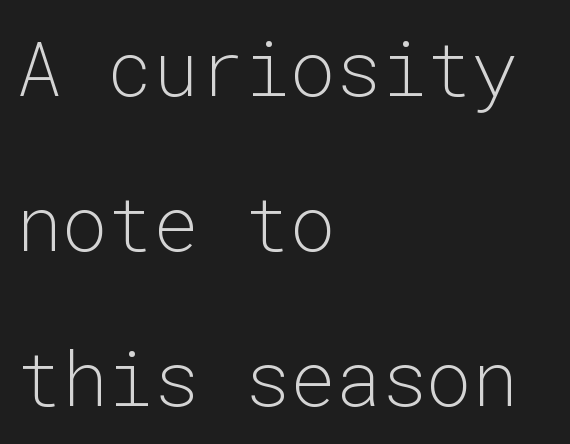
{"serif": "no", "italic": "no", "bold": "no", "weight": "light", "width": "normal", "stroke_contrast": "low", "x_height": "medium", "monospaced": "yes", "underline": "no", "align": "left", "line_spacing": "loose", "line_spacing_ratio": 2.04, "letter_spacing": "normal", "letter_spacing_em": 0.0, "glyph_px": 76}
